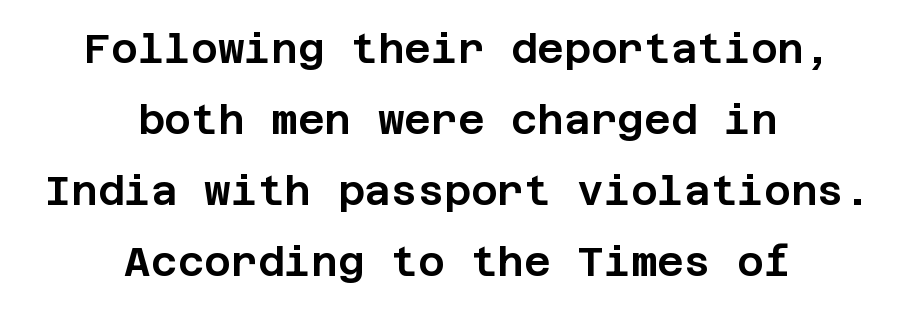
Q: Is the text italic (slanted)? A: No, it is upright.
Q: Is the typeface a serif or a sans-serif typeface? A: Sans-serif.
Q: Is the text underlined? A: No.
Q: How is the paragraph aligned? A: Centered.
Q: Is the spacing between letters normal or unusually wide? A: Normal.
Q: Width (condensed, normal, or wide)? A: Normal.
Q: Stroke contrast? A: Low.
Q: x-height? A: Large.
